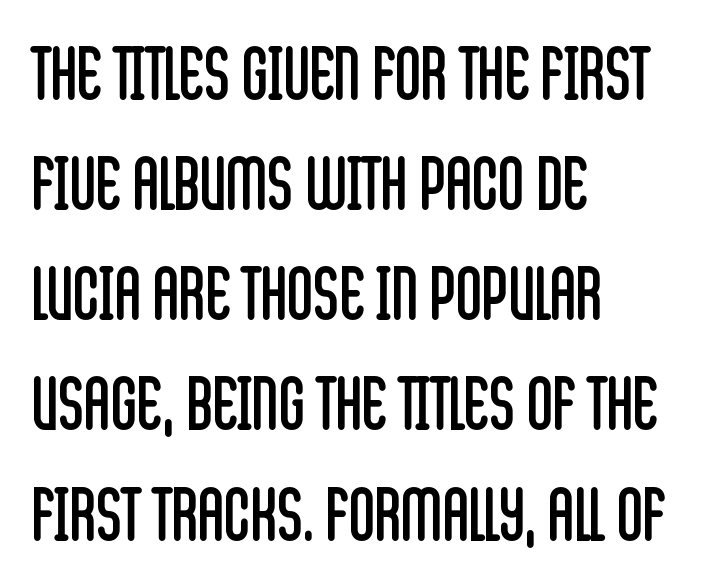
The image shows 72 px regular-weight, condensed sans-serif type, upright; set left-aligned, normal line spacing (1.53x), normal letter spacing, not underlined; low stroke contrast and a large x-height.
